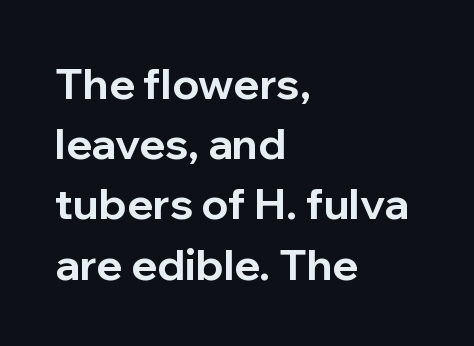
The sample has been set heavy, in full bold. It's the straight-up-and-down kind of type. The glyphs are unaccompanied by any horizontal stroke below them. These lines are rendered in a variable-pitch font.
